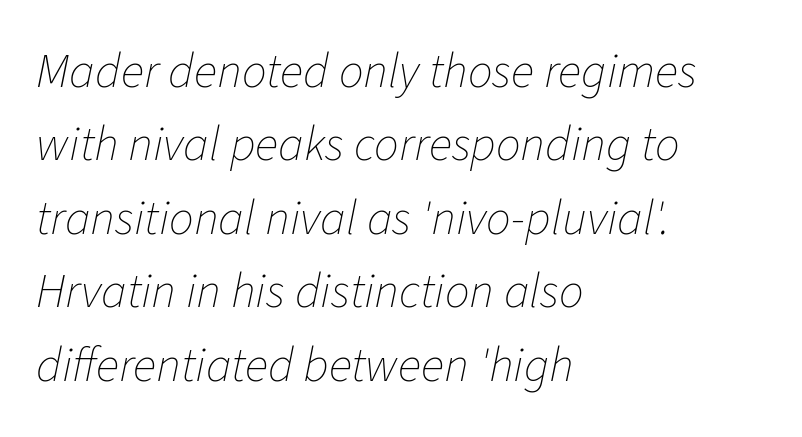
The image shows 49 px thin type, italic (leaning right); set left-aligned, normal line spacing (1.5x), normal letter spacing, not underlined; low stroke contrast and a medium x-height.
